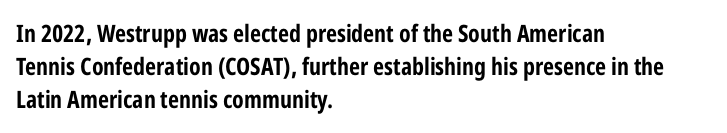
These lines keep a tight, regular rhythm from letter to letter. Heavy-handed strokes throughout: this text is bold. A normal amount of white space separates one row of letters from the next. The font's upright variant was chosen for this text. The string is rendered with underlining switched off. Which margin do the lines hug? The left one — the right edge is uneven.
